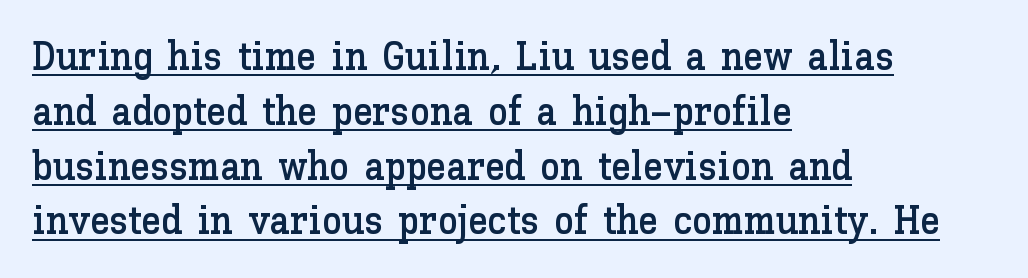
Q: Is the text italic (slanted)? A: No, it is upright.
Q: Is the text underlined? A: Yes.
Q: How is the paragraph aligned? A: Left-aligned.
Q: Is the spacing between letters normal or unusually wide? A: Normal.
Q: Is the spacing between lines tight, normal or loose? A: Normal.
Q: Width (condensed, normal, or wide)? A: Normal.
Q: Stroke contrast? A: Low.
Q: x-height? A: Medium.
Q: Monospaced? A: No.
